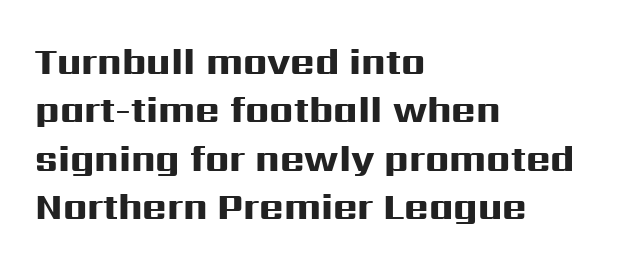
Q: Is the text bold? A: Yes.
Q: Is the text italic (slanted)? A: No, it is upright.
Q: Is the typeface a serif or a sans-serif typeface? A: Sans-serif.
Q: Is the text underlined? A: No.
Q: How is the paragraph aligned? A: Left-aligned.
Q: Is the spacing between letters normal or unusually wide? A: Normal.
Q: Is the spacing between lines tight, normal or loose? A: Normal.
Q: Width (condensed, normal, or wide)? A: Wide.
Q: Stroke contrast? A: High.
Q: x-height? A: Medium.
Q: Monospaced? A: No.
